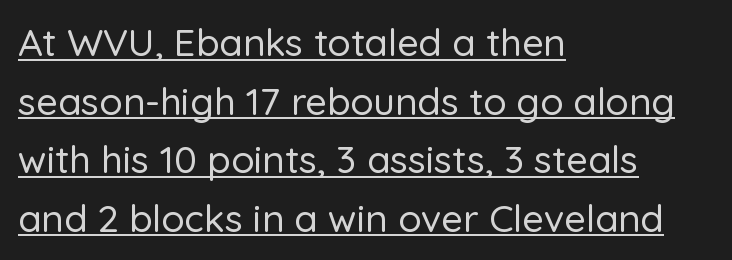
The image shows 38 px sans-serif type, upright; set left-aligned, normal line spacing (1.54x), normal letter spacing, underlined; low stroke contrast and a medium x-height.
